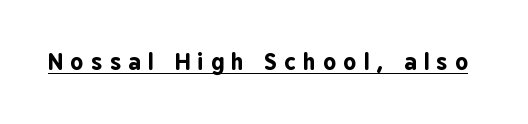
You can see a thin bar hugging the bottom of the glyphs. Posture: straight, roman, zero tilt. I'd describe the lettering as bold — thick and assertive. These lines have a slow, spaced-out rhythm from letter to letter.
